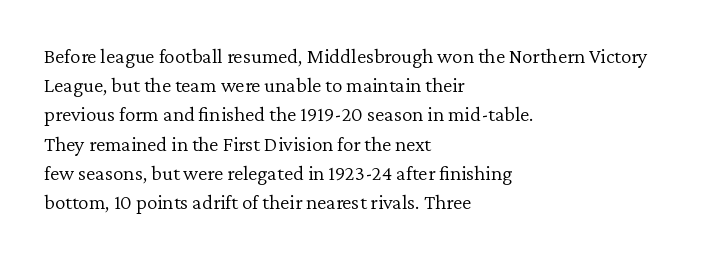
Q: Is the text bold? A: No.
Q: Is the text italic (slanted)? A: No, it is upright.
Q: Is the text underlined? A: No.
Q: How is the paragraph aligned? A: Left-aligned.
Q: Is the spacing between letters normal or unusually wide? A: Normal.
Q: Is the spacing between lines tight, normal or loose? A: Normal.
